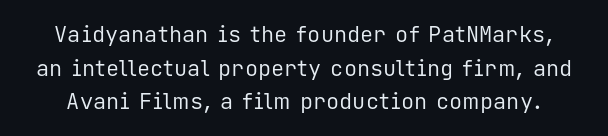
{"italic": "no", "bold": "no", "underline": "no", "line_spacing": "normal", "line_spacing_ratio": 1.53, "letter_spacing": "normal", "letter_spacing_em": 0.0, "glyph_px": 22}
